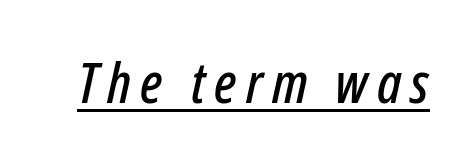
{"italic": "yes", "lean": "right", "slant_degrees": 12, "width": "condensed", "stroke_contrast": "low", "x_height": "medium", "monospaced": "no", "underline": "yes", "glyph_px": 57}
